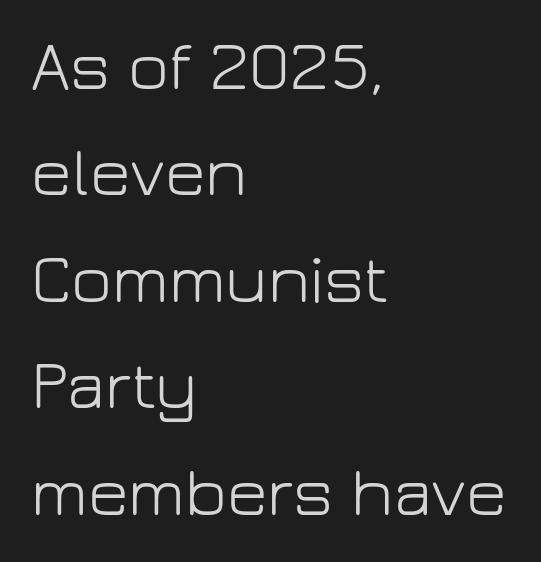
Q: Is the text bold? A: No.
Q: Is the text italic (slanted)? A: No, it is upright.
Q: Is the typeface a serif or a sans-serif typeface? A: Sans-serif.
Q: Is the text underlined? A: No.
Q: How is the paragraph aligned? A: Left-aligned.
Q: Is the spacing between letters normal or unusually wide? A: Normal.
Q: Is the spacing between lines tight, normal or loose? A: Normal.
Q: Width (condensed, normal, or wide)? A: Normal.
Q: Stroke contrast? A: Low.
Q: x-height? A: Medium.
Q: Monospaced? A: No.
